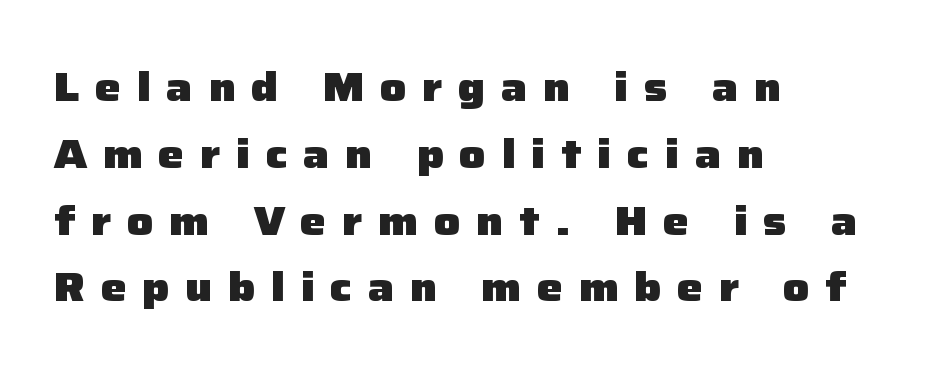
Only glyphs here, with clear space below each row. Do the characters align in a grid? No, the font is proportional. As a designer I'd log this as weight 700, bold. Look at the tracking — it's clearly loosened, letters drifting apart. The passage shown is typeset with a sans-serif family.
